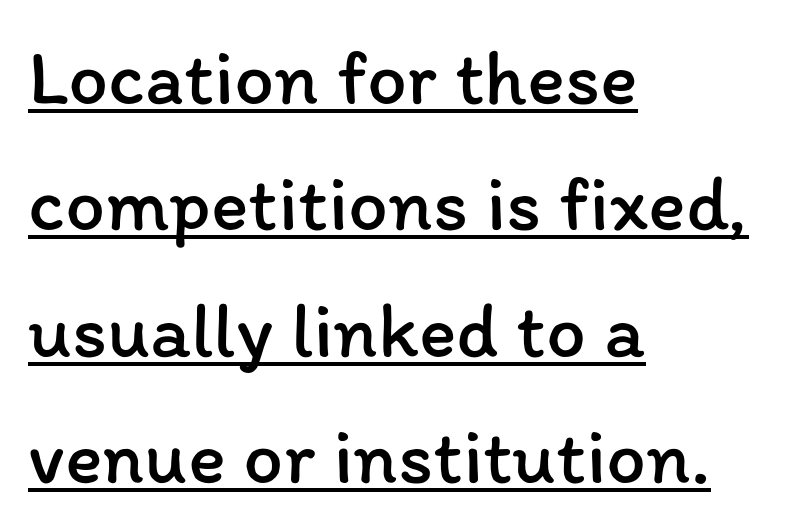
Q: Is the text bold? A: No.
Q: Is the text italic (slanted)? A: No, it is upright.
Q: Is the text underlined? A: Yes.
Q: How is the paragraph aligned? A: Left-aligned.
Q: Is the spacing between letters normal or unusually wide? A: Normal.
Q: Is the spacing between lines tight, normal or loose? A: Normal.
Q: Width (condensed, normal, or wide)? A: Normal.
Q: Stroke contrast? A: Low.
Q: x-height? A: Medium.
Q: Monospaced? A: No.
